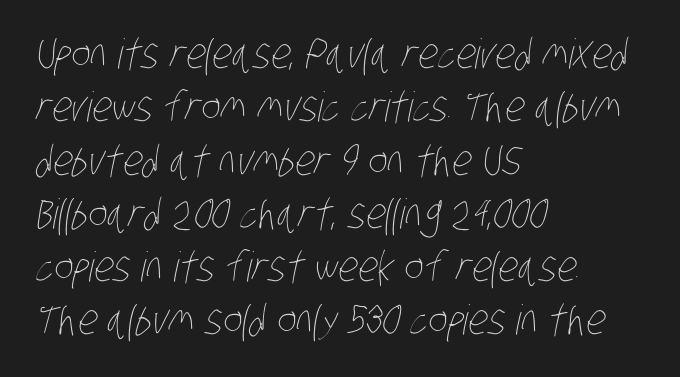
The image shows 41 px thin, condensed type; set left-aligned, normal line spacing (1.3x), normal letter spacing, not underlined; low stroke contrast and a large x-height.
